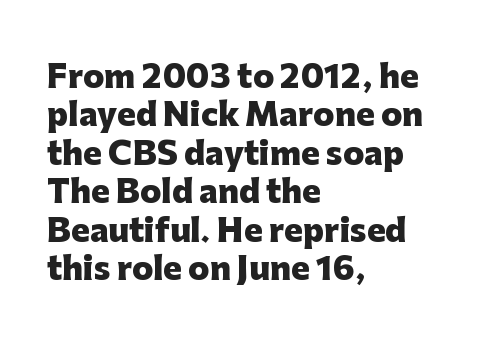
{"serif": "no", "italic": "no", "bold": "yes", "weight": "heavy", "width": "normal", "stroke_contrast": "low", "x_height": "medium", "monospaced": "no", "underline": "no", "align": "left", "line_spacing_ratio": 1.24, "letter_spacing": "normal", "letter_spacing_em": 0.0, "glyph_px": 31}
